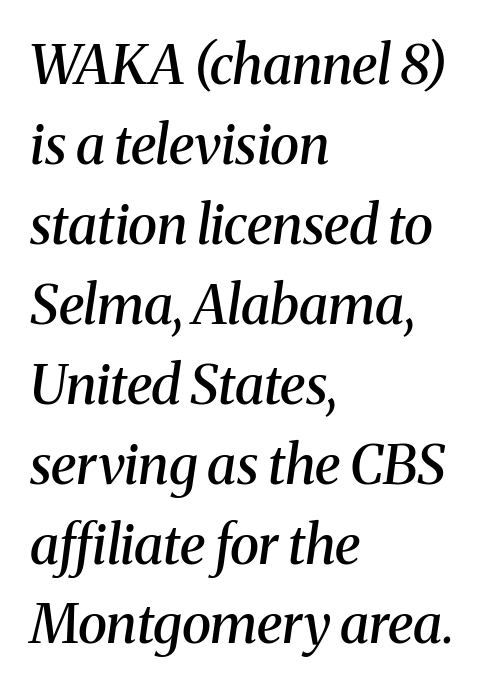
Q: Is the text bold? A: Semi-bold.
Q: Is the text italic (slanted)? A: Yes, it leans right by about 8 degrees.
Q: Is the typeface a serif or a sans-serif typeface? A: Serif.
Q: Is the text underlined? A: No.
Q: How is the paragraph aligned? A: Left-aligned.
Q: Is the spacing between letters normal or unusually wide? A: Normal.
Q: Is the spacing between lines tight, normal or loose? A: Normal.
Q: Width (condensed, normal, or wide)? A: Normal.
Q: Stroke contrast? A: Medium.
Q: x-height? A: Medium.
Q: Monospaced? A: No.
